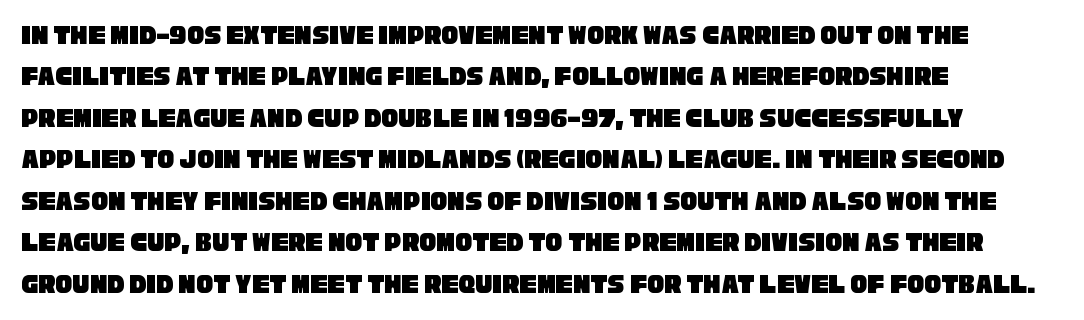
Check under the words: just untouched page. The text was rendered using a sans face with plain stroke endings. Leftover space on each line is placed entirely after the last word. Line spacing here is normal. Letter spacing: default. Note the varied advance widths — an 'i' is clearly narrower than an 'm'.
